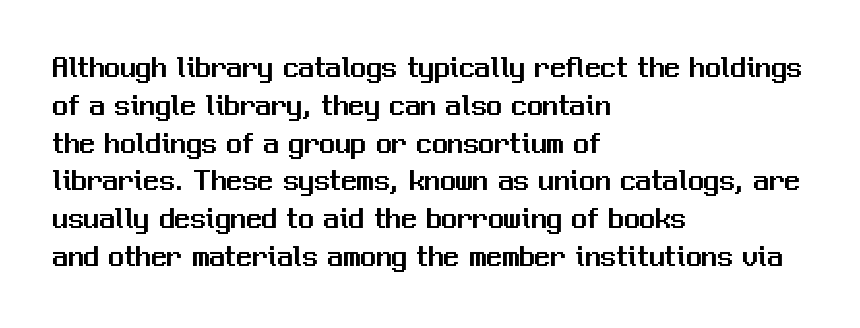
The specimen omits any rule beneath the text block's lines. The text block is weighted toward the left margin, trailing off unevenly rightward. Note: no serifs on the glyphs. Characters remain perfectly vertical along every line. Character widths vary here, with narrow letters taking less room than wide ones.
